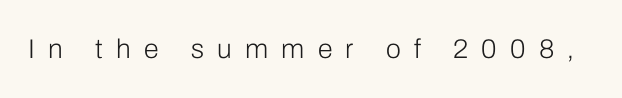
{"italic": "no", "bold": "no", "underline": "no", "letter_spacing": "wide", "letter_spacing_em": 0.49, "glyph_px": 27}
